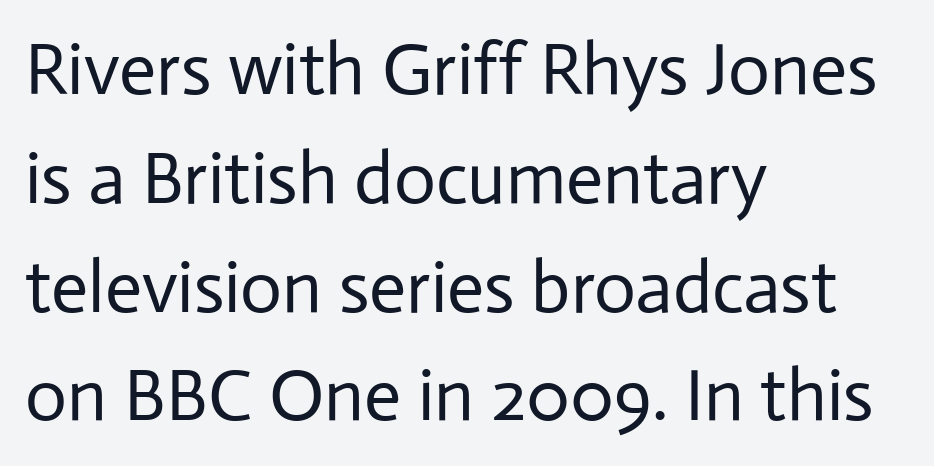
Q: Is the text bold? A: No.
Q: Is the text italic (slanted)? A: No, it is upright.
Q: Is the typeface a serif or a sans-serif typeface? A: Sans-serif.
Q: Is the text underlined? A: No.
Q: How is the paragraph aligned? A: Left-aligned.
Q: Is the spacing between letters normal or unusually wide? A: Normal.
Q: Is the spacing between lines tight, normal or loose? A: Normal.
Q: Width (condensed, normal, or wide)? A: Normal.
Q: Stroke contrast? A: Low.
Q: x-height? A: Medium.
Q: Monospaced? A: No.
